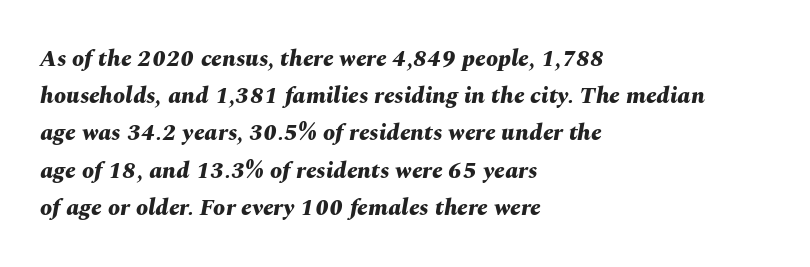
Q: Is the text bold? A: Yes.
Q: Is the text italic (slanted)? A: Yes, it leans right by about 10 degrees.
Q: Is the text underlined? A: No.
Q: How is the paragraph aligned? A: Left-aligned.
Q: Is the spacing between letters normal or unusually wide? A: Normal.
Q: Is the spacing between lines tight, normal or loose? A: Normal.
